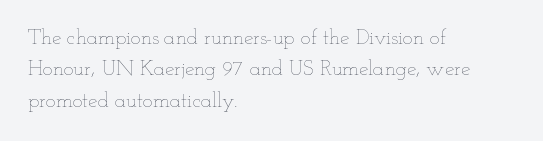
{"italic": "no", "bold": "no", "underline": "no", "align": "left", "line_spacing": "normal", "line_spacing_ratio": 1.49, "letter_spacing": "normal", "letter_spacing_em": 0.0, "glyph_px": 21}
